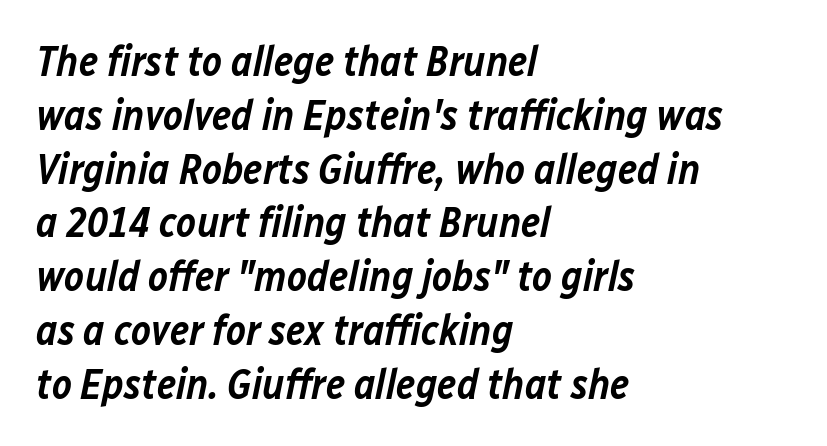
Q: Is the text bold? A: Semi-bold.
Q: Is the text italic (slanted)? A: Yes, it leans right by about 12 degrees.
Q: Is the text underlined? A: No.
Q: How is the paragraph aligned? A: Left-aligned.
Q: Is the spacing between letters normal or unusually wide? A: Normal.
Q: Is the spacing between lines tight, normal or loose? A: Normal.
Q: Width (condensed, normal, or wide)? A: Normal.
Q: Stroke contrast? A: Low.
Q: x-height? A: Medium.
Q: Monospaced? A: No.
